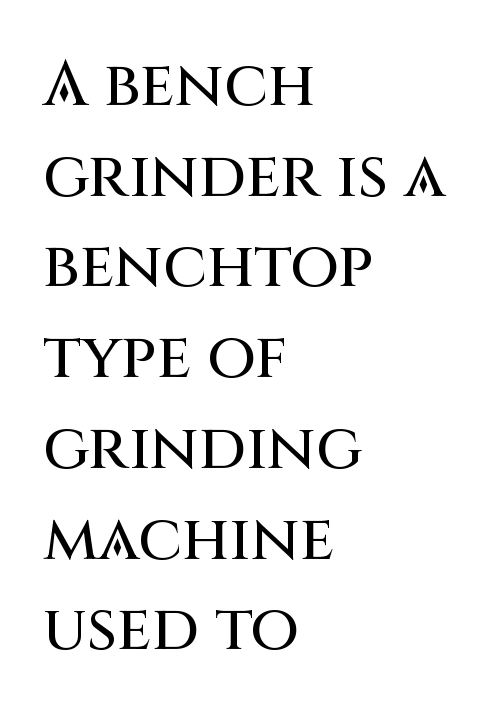
Q: Is the text italic (slanted)? A: No, it is upright.
Q: Is the typeface a serif or a sans-serif typeface? A: Sans-serif.
Q: Is the text underlined? A: No.
Q: How is the paragraph aligned? A: Left-aligned.
Q: Is the spacing between letters normal or unusually wide? A: Normal.
Q: Is the spacing between lines tight, normal or loose? A: Normal.
Q: Width (condensed, normal, or wide)? A: Normal.
Q: Stroke contrast? A: Medium.
Q: x-height? A: Large.
Q: Monospaced? A: No.
